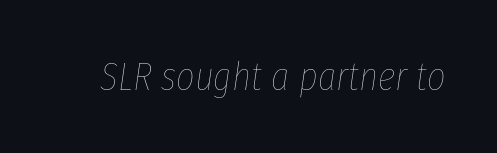
{"italic": "yes", "lean": "right", "slant_degrees": 8, "bold": "no", "weight": "thin", "width": "condensed", "stroke_contrast": "low", "x_height": "medium", "monospaced": "no", "underline": "no", "letter_spacing": "normal", "letter_spacing_em": 0.0, "glyph_px": 40}
